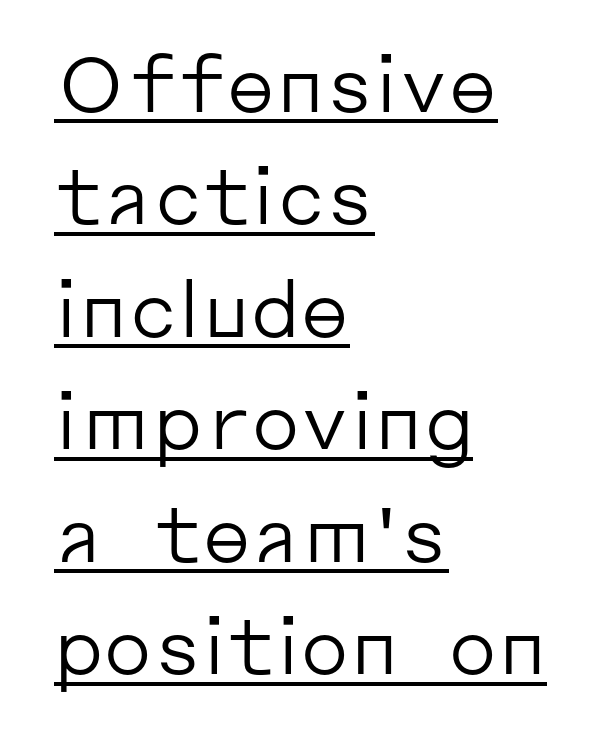
The image shows 77 px regular-weight sans-serif type, upright; set left-aligned, normal line spacing (1.46x), normal letter spacing, underlined; low stroke contrast and a medium x-height.
